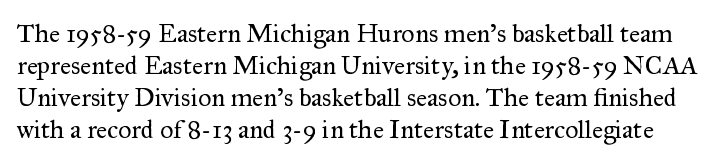
{"italic": "no", "bold": "no", "underline": "no", "line_spacing_ratio": 1.23, "letter_spacing": "normal", "letter_spacing_em": 0.0, "glyph_px": 26}
